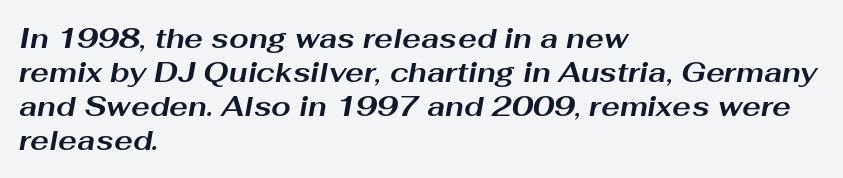
The image shows 28 px bold, wide type, italic (leaning right); set left-aligned, line spacing 1.21x, normal letter spacing, not underlined; medium stroke contrast and a medium x-height.
